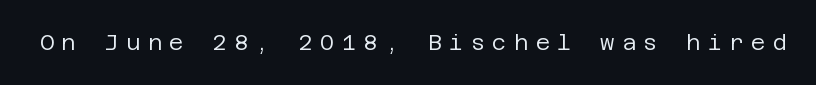
{"italic": "no", "bold": "no", "underline": "no", "letter_spacing": "wide", "letter_spacing_em": 0.33, "glyph_px": 22}
